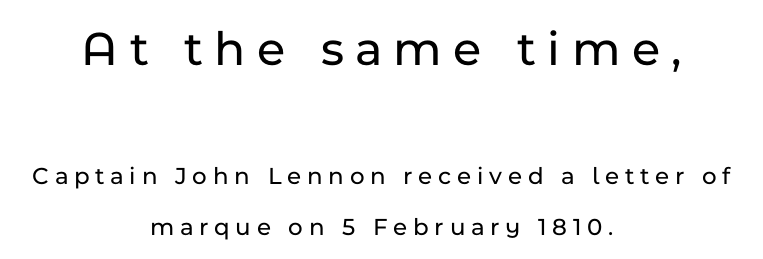
The foot of each line stays bare and open. The rendering uses a large line-height, opening up the rows. The rendering inserts visible extra space after every character. Typeset on center — no edge is straight.
